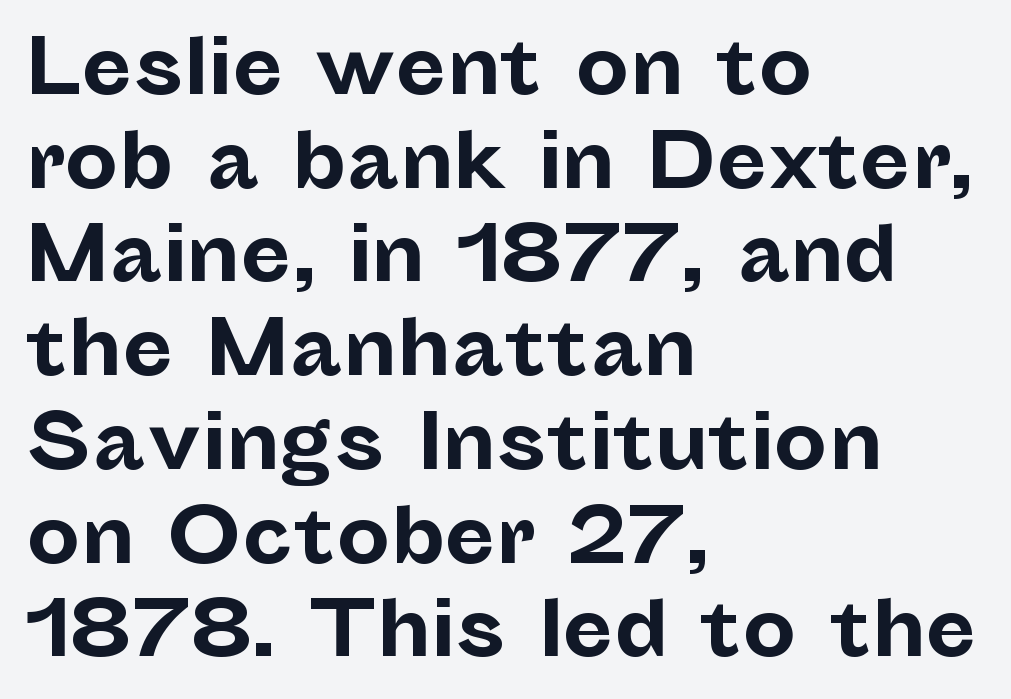
In terms of letterspacing, this is plain default setting. The space directly below the letters is spotless. Rows of type keep a routine distance in the vertical direction. The face used here is proportionally spaced, like ordinary book or web type. Serif or sans? Sans — the stroke terminals are bare.
